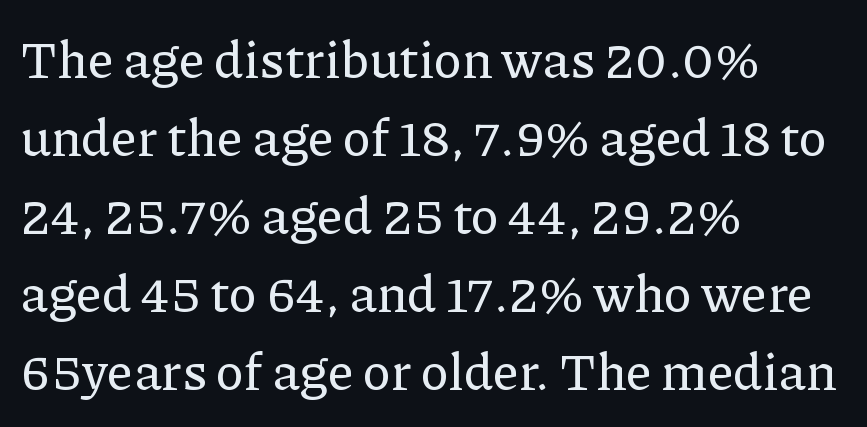
Varying glyph widths throughout — classic text-font behaviour. No extra tracking has been applied to these lines. What's the leading like? Ordinary, nothing unusual. The space beneath each line is pristine and unruled. Horizontal alignment here is leftward, the default for most running prose.
